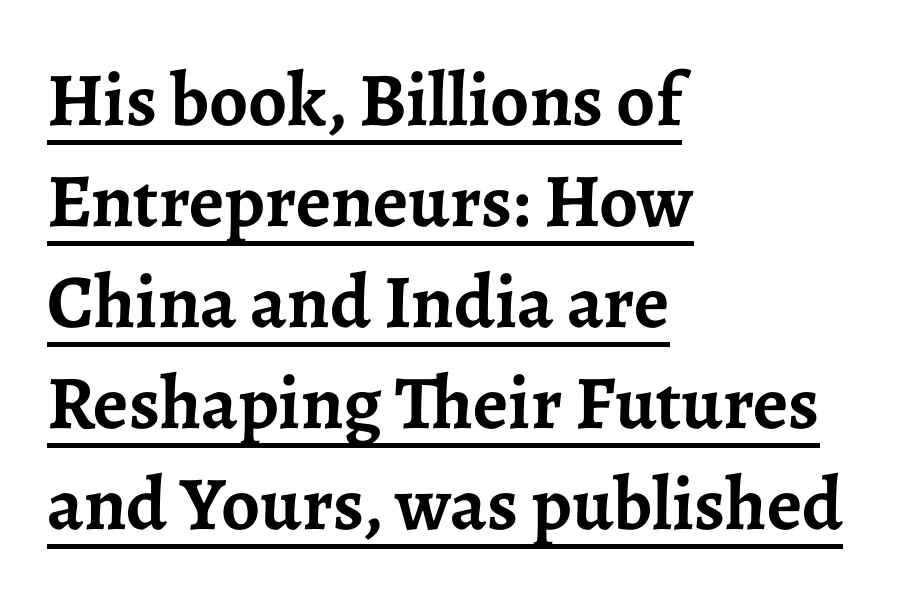
The image shows 76 px semibold serif type, upright; set left-aligned, normal line spacing (1.33x), normal letter spacing, underlined; low stroke contrast and a medium x-height.
